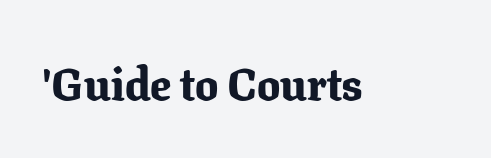
Q: Is the text bold? A: Yes.
Q: Is the text italic (slanted)? A: No, it is upright.
Q: Is the typeface a serif or a sans-serif typeface? A: Serif.
Q: Is the text underlined? A: No.
Q: Is the spacing between letters normal or unusually wide? A: Normal.
Q: Width (condensed, normal, or wide)? A: Normal.
Q: Stroke contrast? A: Low.
Q: x-height? A: Medium.
Q: Monospaced? A: No.
